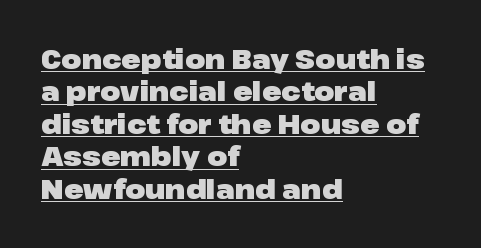
Each word holds together tightly as a unit, with standard inter-letter gaps. Whoever set this chose a conventional vertical rhythm. Heft: maximum for text — a bold. No italicization has been applied; the sample stays upright.
